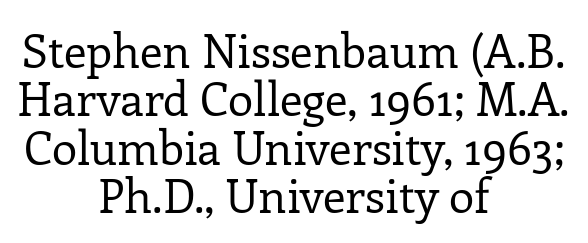
The image shows 46 px regular-weight serif type, upright; set centered, tight line spacing (1.05x), normal letter spacing, not underlined; low stroke contrast and a medium x-height.
